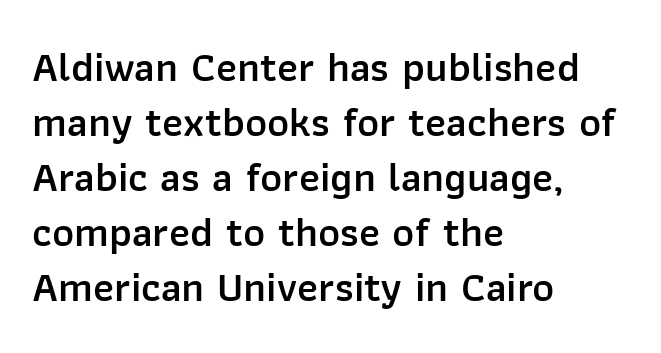
Q: Is the text bold? A: Semi-bold.
Q: Is the text italic (slanted)? A: No, it is upright.
Q: Is the typeface a serif or a sans-serif typeface? A: Sans-serif.
Q: Is the text underlined? A: No.
Q: How is the paragraph aligned? A: Left-aligned.
Q: Is the spacing between letters normal or unusually wide? A: Normal.
Q: Is the spacing between lines tight, normal or loose? A: Normal.
Q: Width (condensed, normal, or wide)? A: Normal.
Q: Stroke contrast? A: Low.
Q: x-height? A: Medium.
Q: Monospaced? A: No.
